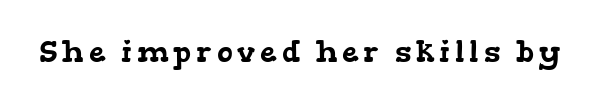
Q: Is the typeface a serif or a sans-serif typeface? A: Serif.
Q: Is the text underlined? A: No.
Q: Width (condensed, normal, or wide)? A: Wide.
Q: Stroke contrast? A: Low.
Q: x-height? A: Medium.
Q: Monospaced? A: No.
